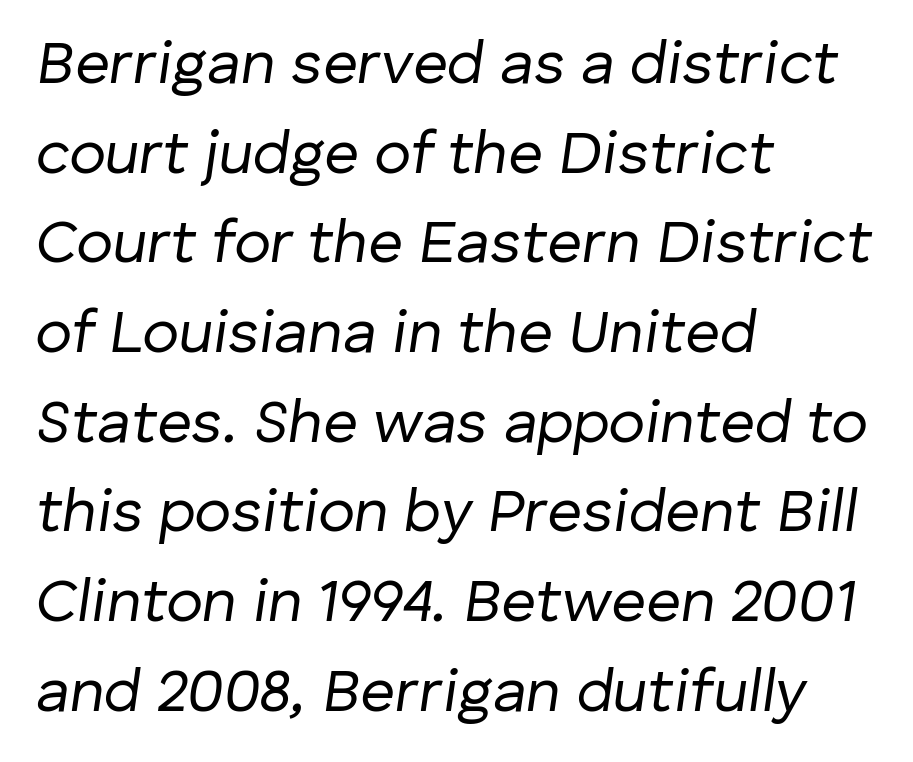
Inter-character spacing is left at the font's built-in metrics. Teacher's note: observe the even left margin — that is flush-left alignment. The face used here has a pronounced slope to its letters. Leading matches the norm, producing a regular column.
